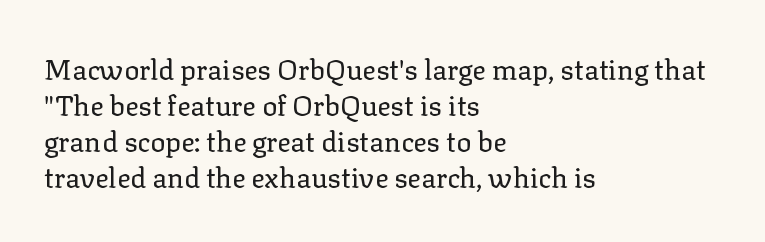
The image shows 28 px regular-weight serif type, upright; set left-aligned, normal line spacing (1.29x), normal letter spacing, not underlined; low stroke contrast and a medium x-height.
